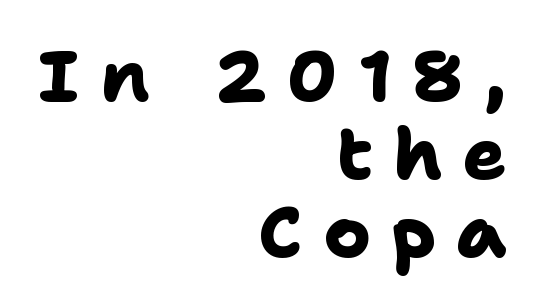
Does the leading feel generous? Not at all — it's pinched. You could only call the tracking loose — the letters float apart. The gap between lines stays unmarked. Bold? Absolutely — the strokes are thick and heavy. Varying glyph widths throughout — classic text-font behaviour.
